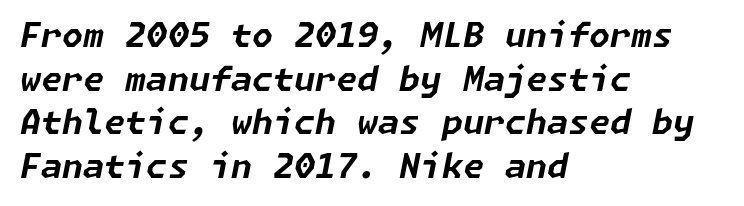
The image shows 34 px bold type, italic (leaning right); set left-aligned, normal line spacing (1.28x), normal letter spacing, not underlined; low stroke contrast and a medium x-height.
